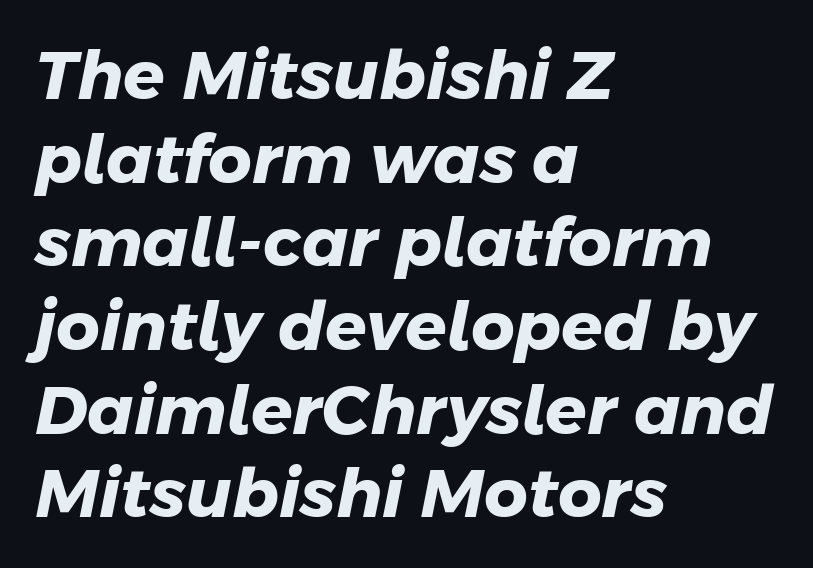
Stroke thickness is high; the sample reads as a true bold. Serif or sans? Sans — the stroke terminals are bare. Caption: multi-line text, flush left, ragged right. The words here are not underlined. Do the characters align in a grid? No, the font is proportional.
